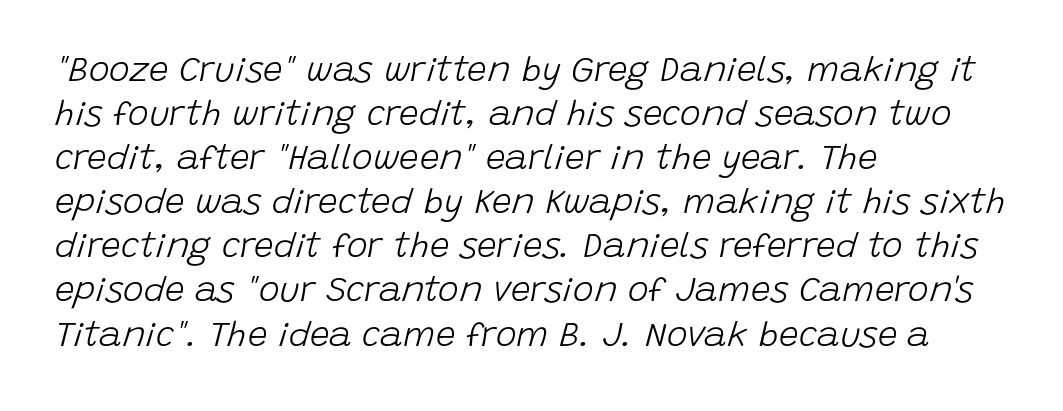
Q: Is the text bold? A: No.
Q: Is the text italic (slanted)? A: Yes, it leans right by about 15 degrees.
Q: Is the text underlined? A: No.
Q: How is the paragraph aligned? A: Left-aligned.
Q: Is the spacing between letters normal or unusually wide? A: Normal.
Q: Is the spacing between lines tight, normal or loose? A: Normal.
Q: Width (condensed, normal, or wide)? A: Normal.
Q: Stroke contrast? A: Low.
Q: x-height? A: Large.
Q: Monospaced? A: No.
